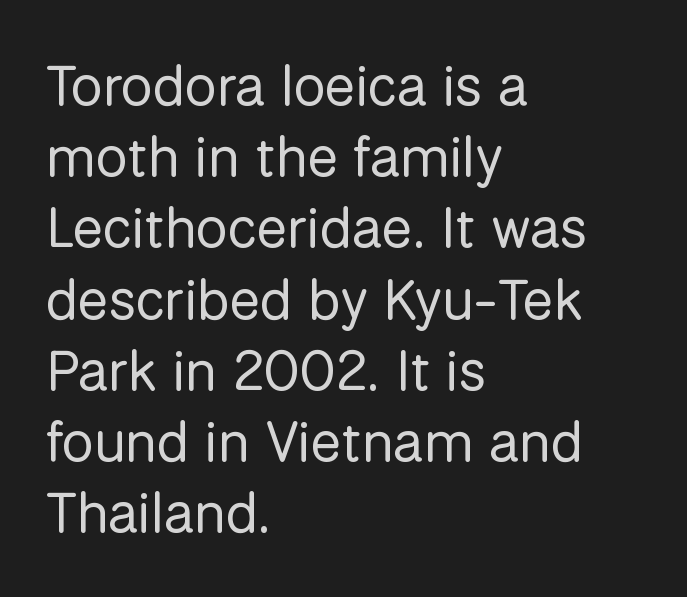
{"serif": "no", "italic": "no", "bold": "no", "weight": "regular", "width": "normal", "stroke_contrast": "low", "x_height": "medium", "monospaced": "no", "underline": "no", "align": "left", "line_spacing": "normal", "line_spacing_ratio": 1.25, "letter_spacing": "normal", "letter_spacing_em": 0.0, "glyph_px": 57}
